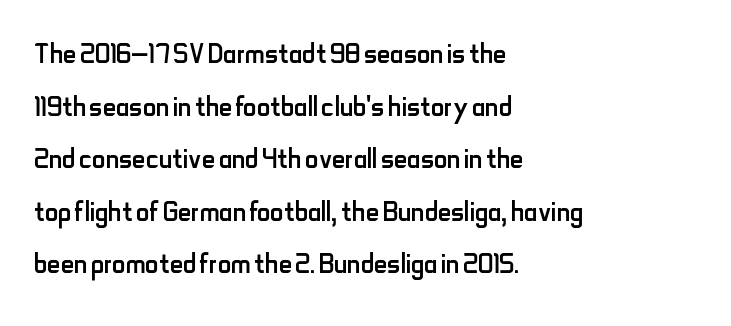
{"serif": "no", "italic": "no", "bold": "no", "weight": "regular", "width": "condensed", "stroke_contrast": "low", "x_height": "small", "monospaced": "no", "underline": "no", "align": "left", "line_spacing": "normal", "line_spacing_ratio": 1.42, "letter_spacing": "normal", "letter_spacing_em": 0.0, "glyph_px": 37}
